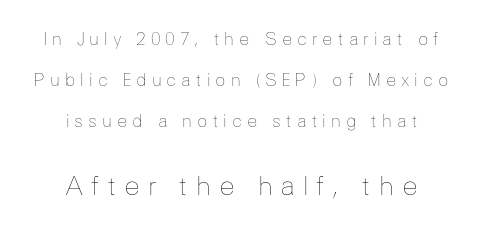
Typesetter's note — lower block bumped up in size, upper block left smaller. Counters stay open thanks to moderate or lighter strokes. The whitespace from short lines is split evenly between both sides. Substantial extra tracking has been applied to these lines.
